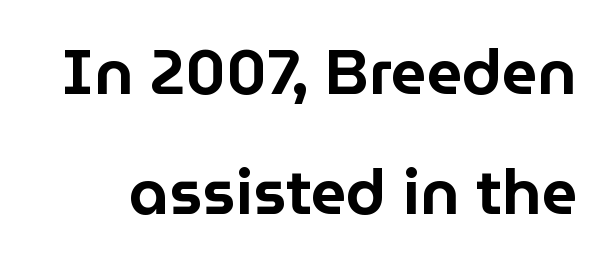
Q: Is the text italic (slanted)? A: No, it is upright.
Q: Is the typeface a serif or a sans-serif typeface? A: Sans-serif.
Q: Is the text underlined? A: No.
Q: Is the spacing between letters normal or unusually wide? A: Normal.
Q: Is the spacing between lines tight, normal or loose? A: Loose.
Q: Width (condensed, normal, or wide)? A: Normal.
Q: Stroke contrast? A: Low.
Q: x-height? A: Medium.
Q: Monospaced? A: No.
